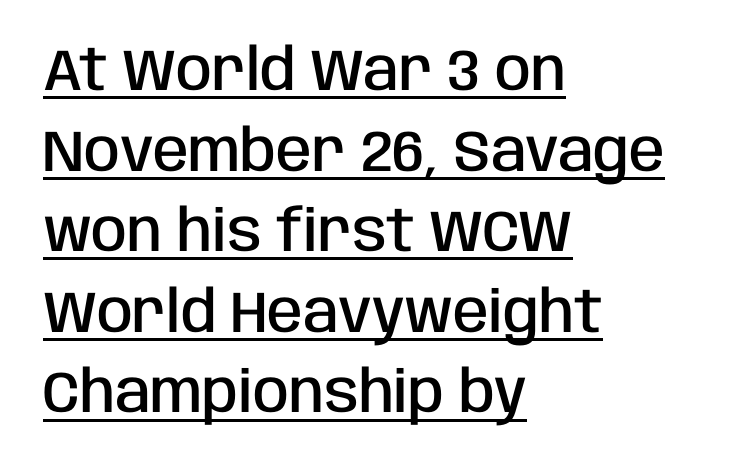
The image shows 58 px semibold, condensed sans-serif type, upright; set left-aligned, normal line spacing (1.39x), normal letter spacing, underlined; low stroke contrast and a large x-height.
